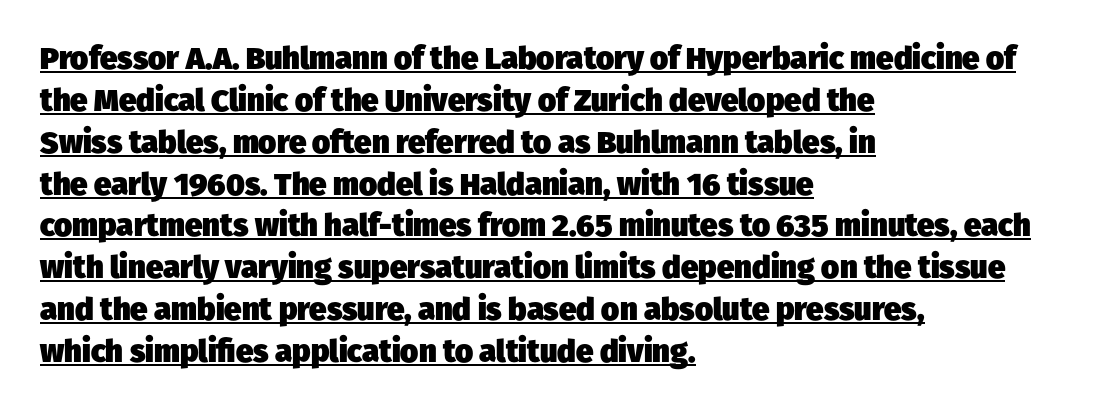
The image shows 31 px heavy sans-serif type; set left-aligned, normal line spacing (1.35x), normal letter spacing, underlined; low stroke contrast and a medium x-height.
